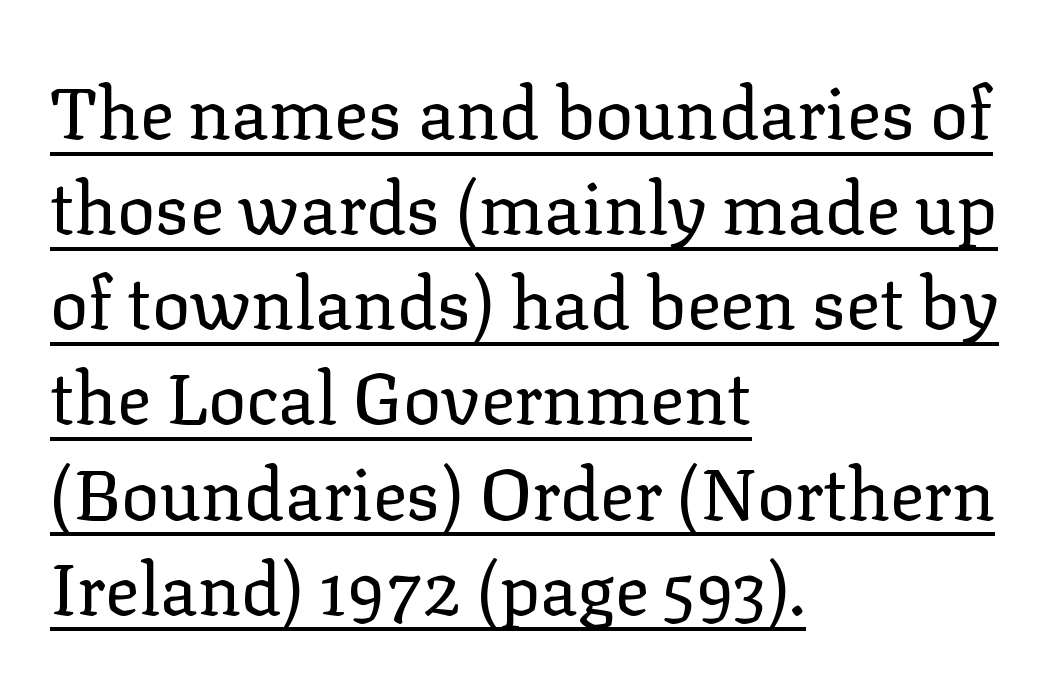
The image shows 71 px regular-weight serif type, upright; set left-aligned, normal line spacing (1.34x), normal letter spacing, underlined; low stroke contrast and a medium x-height.
